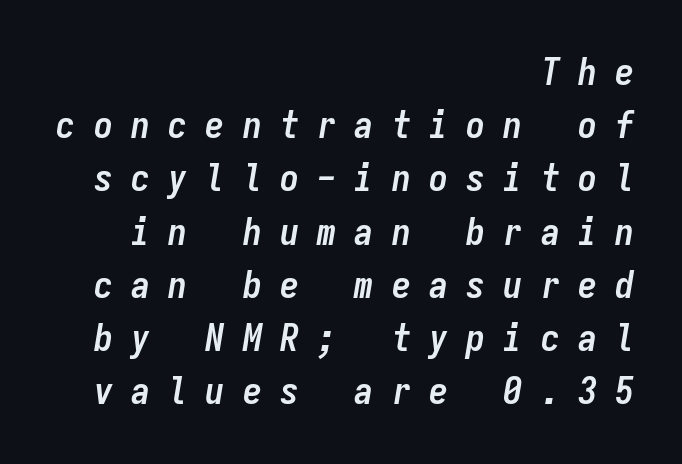
The image shows 38 px semibold, condensed type, italic (leaning right), monospaced; set right-aligned, normal line spacing (1.4x), unusually wide letter spacing (+0.48 em), not underlined; low stroke contrast and a medium x-height.
